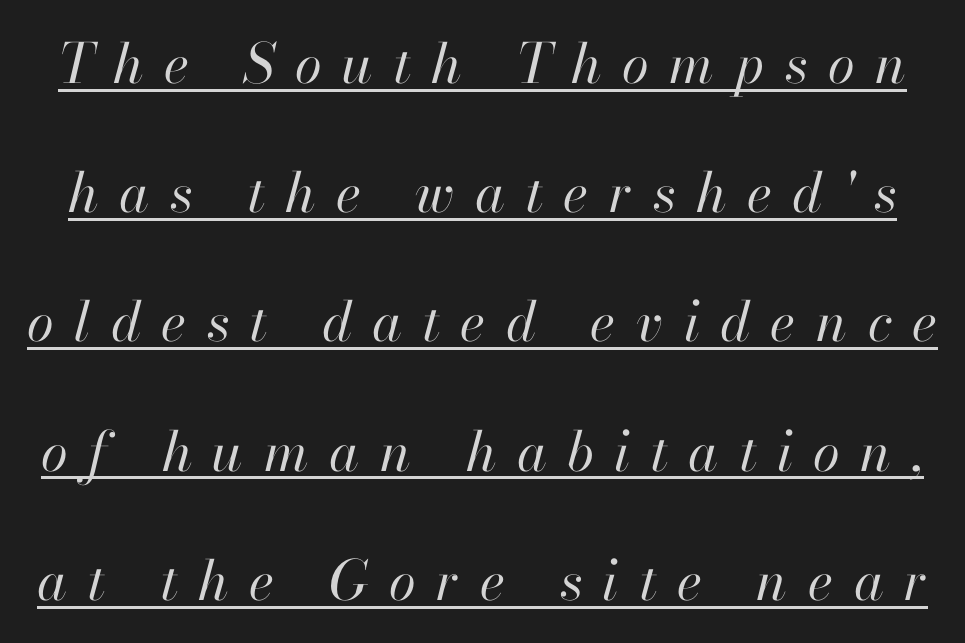
Q: Is the text bold? A: No.
Q: Is the text italic (slanted)? A: Yes, it leans right by about 13 degrees.
Q: Is the text underlined? A: Yes.
Q: Is the spacing between letters normal or unusually wide? A: Unusually wide.
Q: Is the spacing between lines tight, normal or loose? A: Loose.
Q: Width (condensed, normal, or wide)? A: Normal.
Q: Stroke contrast? A: High.
Q: x-height? A: Small.
Q: Monospaced? A: No.
